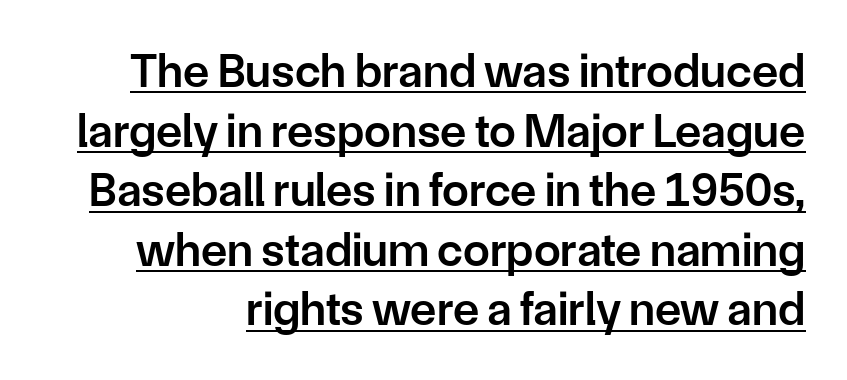
Quick note: not italic, upright. Check where the strokes stop: nothing finishes them off — pure sans. The tracking reads as untouched default to a designer's eye. The rendering uses a semibold face; strokes are thickened but not to full bold.
